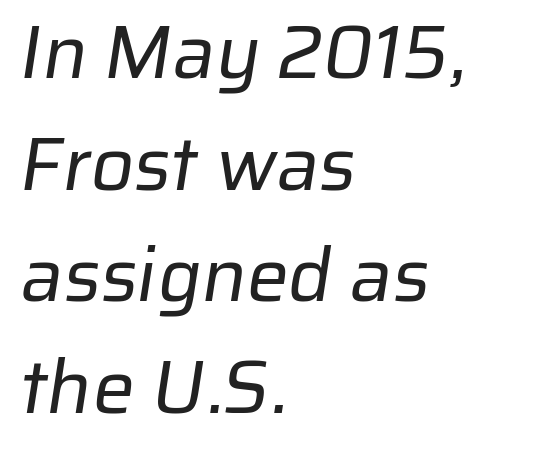
{"serif": "no", "bold": "no", "weight": "regular", "width": "normal", "stroke_contrast": "low", "x_height": "medium", "monospaced": "no", "underline": "no", "align": "left", "line_spacing": "normal", "line_spacing_ratio": 1.49, "letter_spacing": "normal", "letter_spacing_em": 0.0, "glyph_px": 75}
